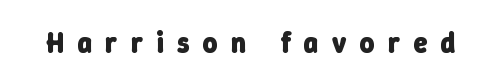
{"serif": "no", "bold": "yes", "weight": "heavy", "width": "normal", "stroke_contrast": "low", "x_height": "medium", "monospaced": "no", "underline": "no", "letter_spacing": "wide", "letter_spacing_em": 0.48, "glyph_px": 28}
